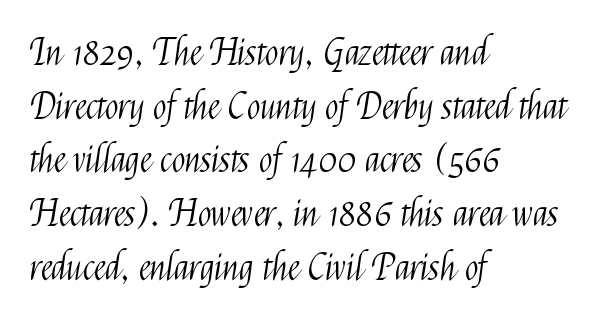
Q: Is the text bold? A: No.
Q: Is the text italic (slanted)? A: Yes.
Q: Is the typeface a serif or a sans-serif typeface? A: Sans-serif.
Q: Is the text underlined? A: No.
Q: How is the paragraph aligned? A: Left-aligned.
Q: Is the spacing between letters normal or unusually wide? A: Normal.
Q: Is the spacing between lines tight, normal or loose? A: Normal.
Q: Width (condensed, normal, or wide)? A: Condensed.
Q: Stroke contrast? A: Medium.
Q: x-height? A: Medium.
Q: Monospaced? A: No.
